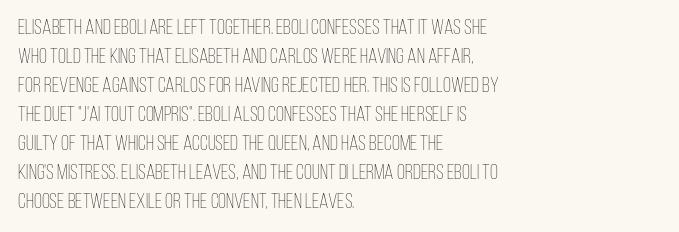
Q: Is the text bold? A: No.
Q: Is the text italic (slanted)? A: No, it is upright.
Q: Is the text underlined? A: No.
Q: How is the paragraph aligned? A: Left-aligned.
Q: Is the spacing between letters normal or unusually wide? A: Normal.
Q: Is the spacing between lines tight, normal or loose? A: Normal.
